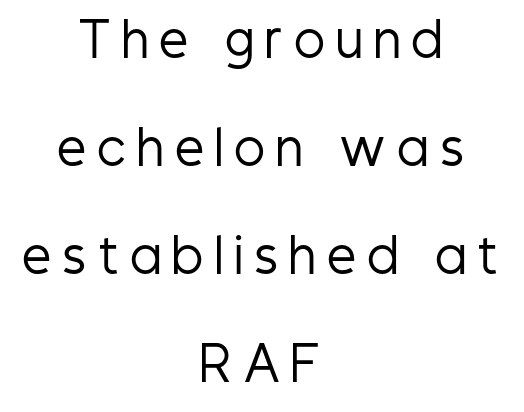
{"serif": "no", "italic": "no", "bold": "no", "weight": "regular", "width": "condensed", "stroke_contrast": "low", "x_height": "medium", "monospaced": "no", "underline": "no", "align": "center", "line_spacing": "loose", "line_spacing_ratio": 2.35, "letter_spacing": "wide", "letter_spacing_em": 0.25, "glyph_px": 46}
